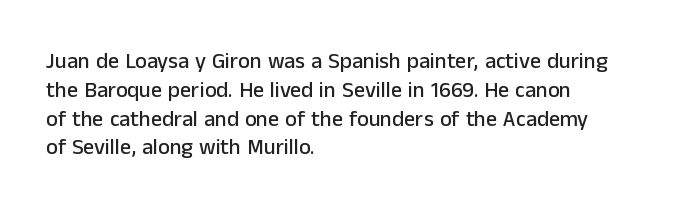
Descender tails drop into unmarked territory. Horizontal alignment here is leftward, the default for most running prose. Does extra space separate the letters? No, they use regular spacing. Upright lettering throughout. Evenly set lines give the paragraph a standard silhouette.
